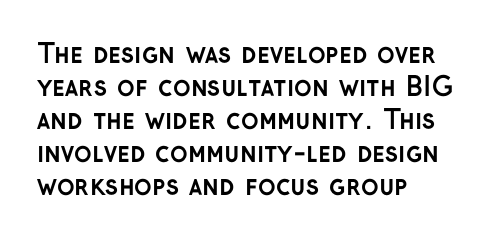
{"italic": "no", "bold": "yes", "underline": "no", "align": "left", "line_spacing": "normal", "line_spacing_ratio": 1.27, "letter_spacing": "normal", "letter_spacing_em": 0.0, "glyph_px": 26}
